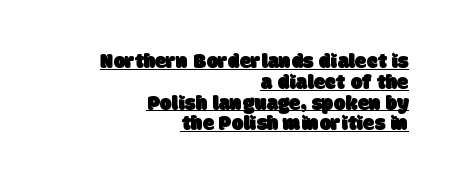
The image shows 21 px text type; set right-aligned, tight line spacing (0.99x), normal letter spacing, underlined.
